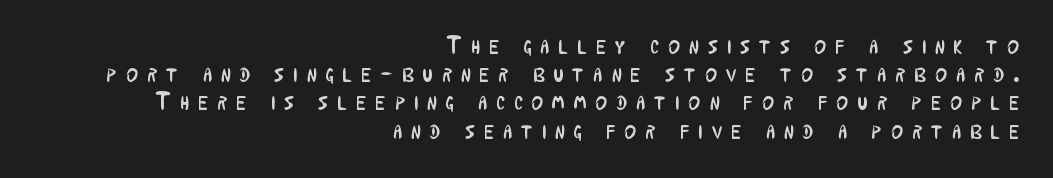
The vertical gap from one line to the next is small. Here the glyphs are tracked loosely, breaking word shapes into spaced letters. No italicization has been applied; the sample stays upright. Ink coverage per letter is moderate at most. Beneath every word, the page is bare.
